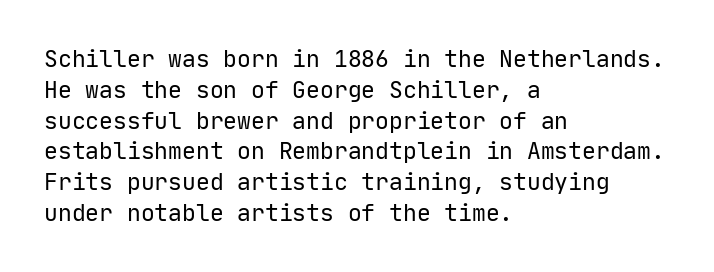
{"italic": "no", "bold": "no", "underline": "no", "align": "left", "line_spacing": "normal", "line_spacing_ratio": 1.34, "letter_spacing": "normal", "letter_spacing_em": 0.0, "glyph_px": 23}
